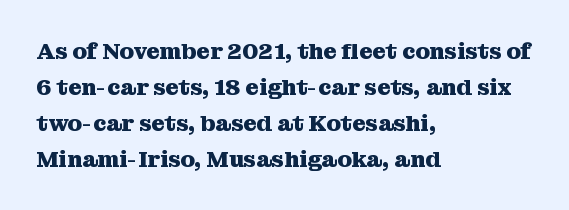
Q: Is the text bold? A: Yes.
Q: Is the text italic (slanted)? A: No, it is upright.
Q: Is the text underlined? A: No.
Q: How is the paragraph aligned? A: Left-aligned.
Q: Is the spacing between letters normal or unusually wide? A: Normal.
Q: Is the spacing between lines tight, normal or loose? A: Normal.
